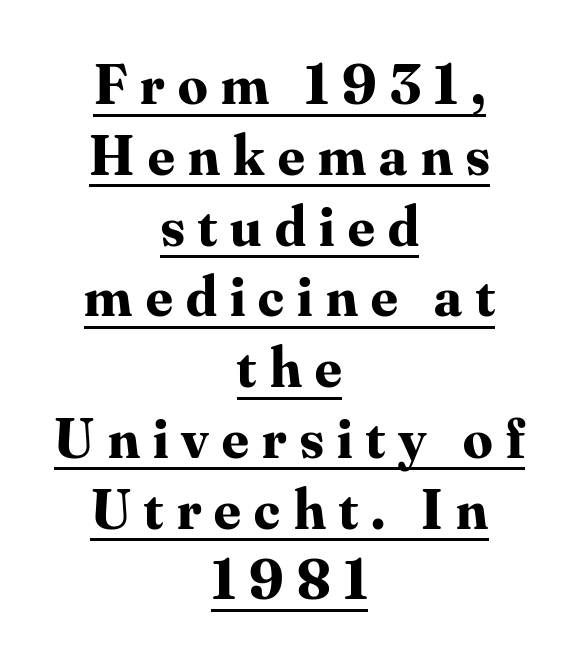
Q: Is the text bold? A: Yes.
Q: Is the text italic (slanted)? A: No, it is upright.
Q: Is the typeface a serif or a sans-serif typeface? A: Serif.
Q: Is the text underlined? A: Yes.
Q: How is the paragraph aligned? A: Centered.
Q: Is the spacing between letters normal or unusually wide? A: Unusually wide.
Q: Width (condensed, normal, or wide)? A: Normal.
Q: Stroke contrast? A: Medium.
Q: x-height? A: Small.
Q: Monospaced? A: No.
